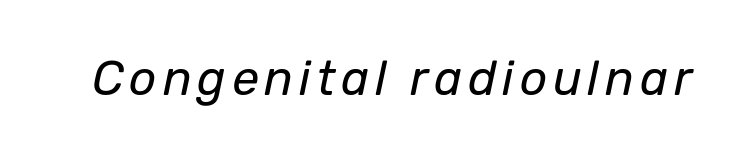
The image shows 48 px regular-weight type, italic (leaning right); set not underlined; low stroke contrast and a medium x-height.
